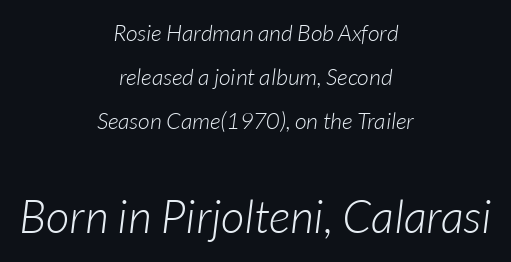
The image shows 46 px light type, italic (leaning right); set centered, loose line spacing (1.92x), normal letter spacing, not underlined; the second (bottom) block is 2.0x larger; low stroke contrast and a medium x-height.
